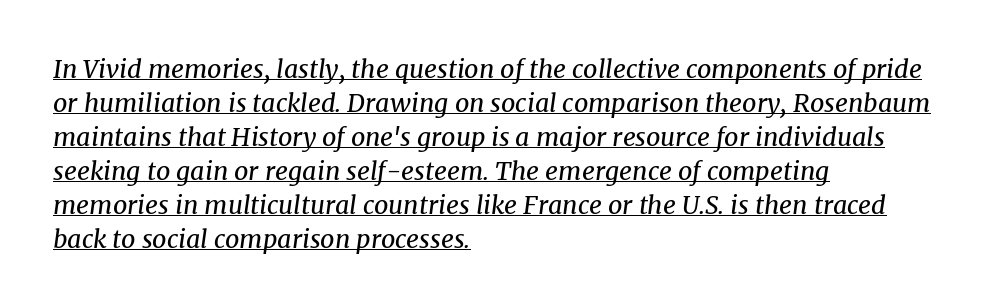
One-word summary of the alignment: left. Is there an underline? Yes — a line sits under the letters. Characters follow at the spacing the type designer built in. Is this a heavy cut? Hardly; it is regular or lighter. The glyphs look as if they've been sheared to an angle.
